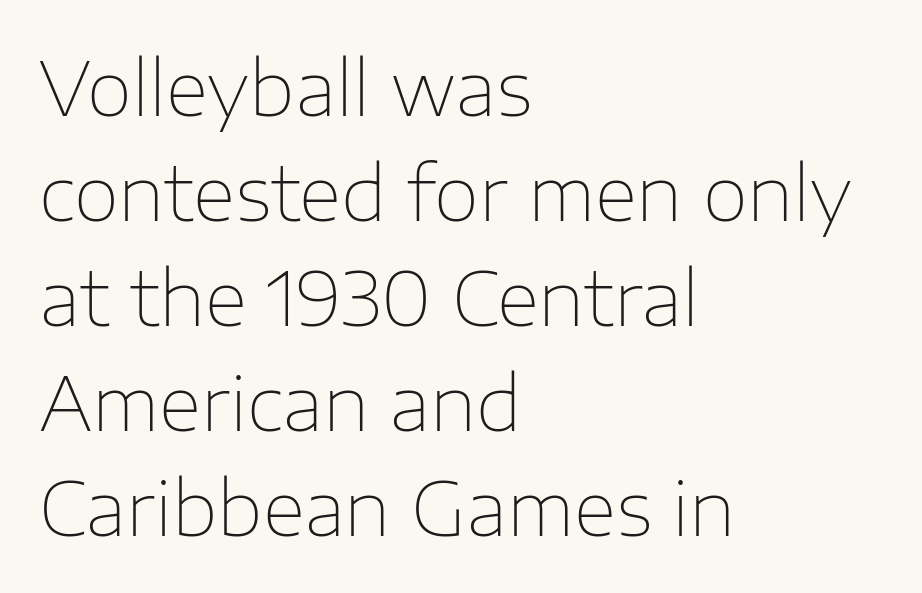
Q: Is the text bold? A: No.
Q: Is the text italic (slanted)? A: No, it is upright.
Q: Is the typeface a serif or a sans-serif typeface? A: Sans-serif.
Q: Is the text underlined? A: No.
Q: How is the paragraph aligned? A: Left-aligned.
Q: Is the spacing between letters normal or unusually wide? A: Normal.
Q: Is the spacing between lines tight, normal or loose? A: Normal.
Q: Width (condensed, normal, or wide)? A: Normal.
Q: Stroke contrast? A: Low.
Q: x-height? A: Medium.
Q: Monospaced? A: No.
